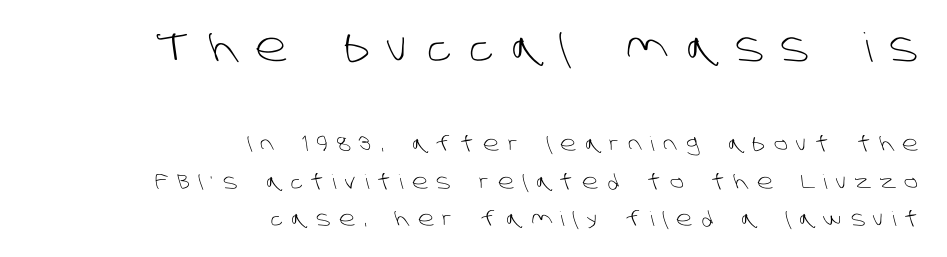
Q: Is the text bold? A: No.
Q: Is the typeface a serif or a sans-serif typeface? A: Sans-serif.
Q: Is the text underlined? A: No.
Q: How is the paragraph aligned? A: Right-aligned.
Q: Is the spacing between letters normal or unusually wide? A: Unusually wide.
Q: Which block of text is set in a larger size, the first (top) or the second (bottom)? A: The first (top) one.
Q: Width (condensed, normal, or wide)? A: Normal.
Q: Stroke contrast? A: Low.
Q: x-height? A: Large.
Q: Monospaced? A: No.
